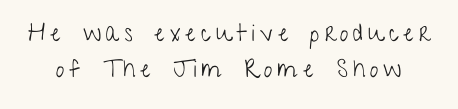
Q: Is the text bold? A: No.
Q: Is the text italic (slanted)? A: No, it is upright.
Q: Is the text underlined? A: No.
Q: Is the spacing between letters normal or unusually wide? A: Unusually wide.
Q: Is the spacing between lines tight, normal or loose? A: Normal.
